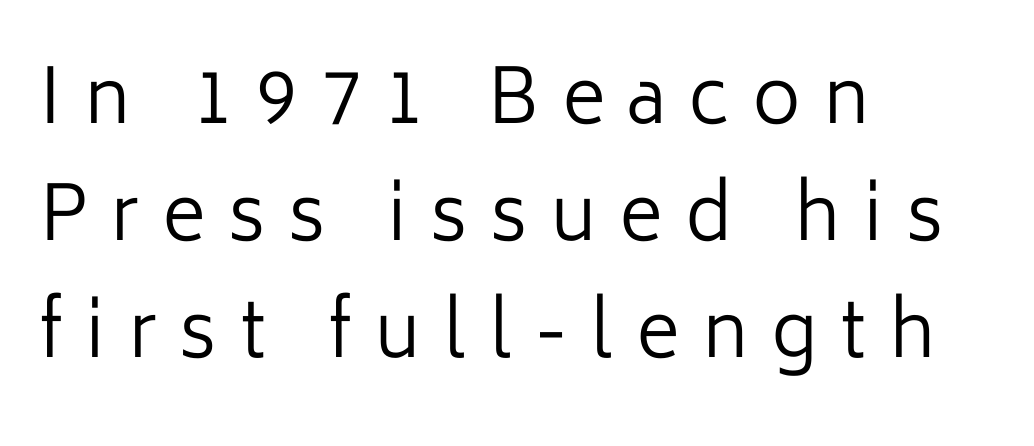
{"serif": "no", "italic": "no", "bold": "no", "weight": "regular", "width": "normal", "stroke_contrast": "low", "x_height": "medium", "monospaced": "no", "underline": "no", "align": "left", "line_spacing": "normal", "line_spacing_ratio": 1.56, "letter_spacing": "wide", "letter_spacing_em": 0.3, "glyph_px": 75}
